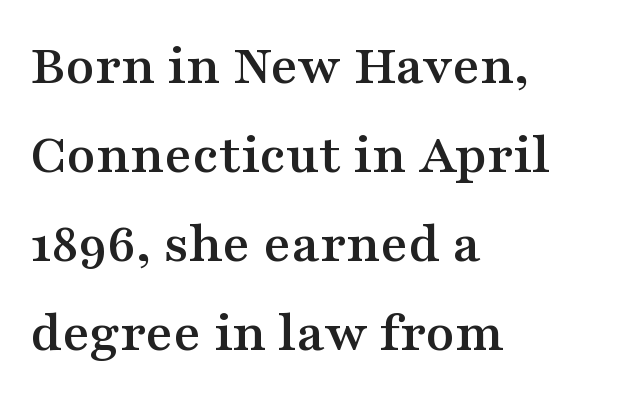
{"serif": "yes", "italic": "no", "width": "wide", "stroke_contrast": "medium", "x_height": "medium", "monospaced": "no", "underline": "no", "align": "left", "line_spacing": "normal", "line_spacing_ratio": 1.51, "letter_spacing": "normal", "letter_spacing_em": 0.0, "glyph_px": 59}
